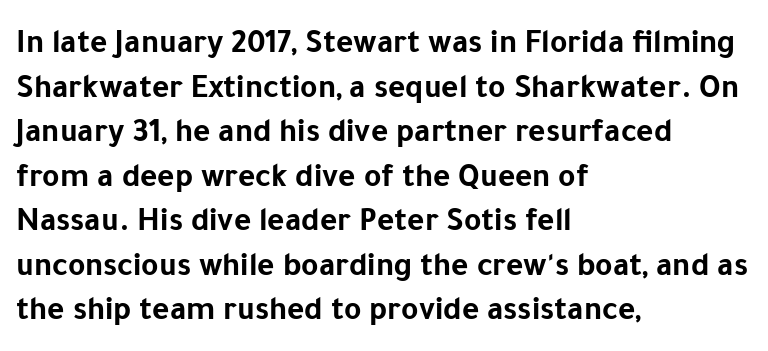
{"serif": "no", "italic": "no", "bold": "yes", "weight": "bold", "width": "normal", "stroke_contrast": "low", "x_height": "medium", "monospaced": "no", "underline": "no", "align": "left", "line_spacing": "normal", "line_spacing_ratio": 1.35, "letter_spacing": "normal", "letter_spacing_em": 0.0, "glyph_px": 33}
